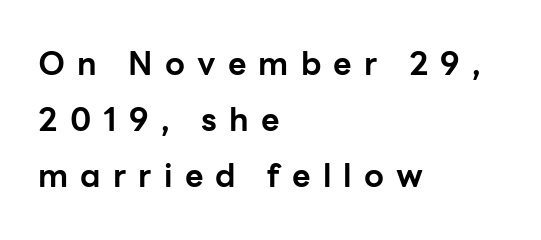
The image shows 32 px bold sans-serif type, upright; set left-aligned, line spacing 1.75x, unusually wide letter spacing (+0.38 em), not underlined; low stroke contrast and a medium x-height.
